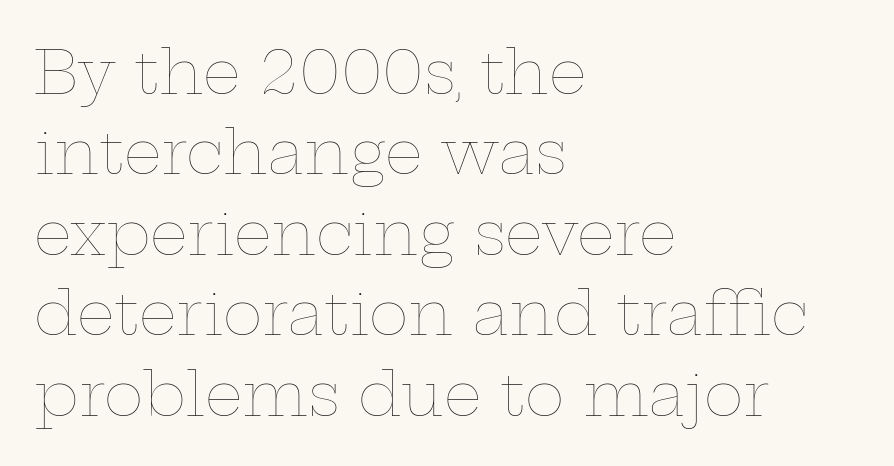
Q: Is the text bold? A: No.
Q: Is the text italic (slanted)? A: No, it is upright.
Q: Is the text underlined? A: No.
Q: How is the paragraph aligned? A: Left-aligned.
Q: Is the spacing between letters normal or unusually wide? A: Normal.
Q: Is the spacing between lines tight, normal or loose? A: Normal.
Q: Width (condensed, normal, or wide)? A: Wide.
Q: Stroke contrast? A: Low.
Q: x-height? A: Medium.
Q: Monospaced? A: No.
